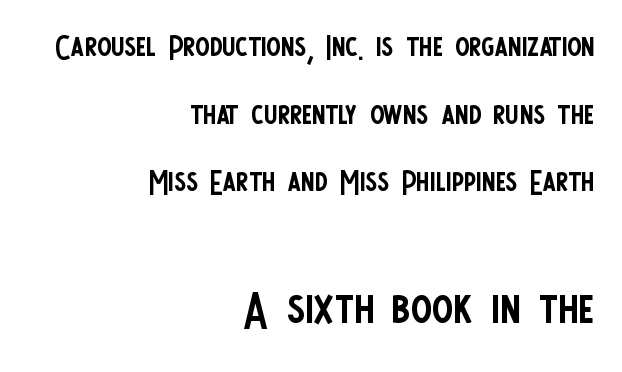
Q: Is the text bold? A: No.
Q: Is the text italic (slanted)? A: No, it is upright.
Q: Is the typeface a serif or a sans-serif typeface? A: Sans-serif.
Q: Is the text underlined? A: No.
Q: How is the paragraph aligned? A: Right-aligned.
Q: Is the spacing between letters normal or unusually wide? A: Normal.
Q: Is the spacing between lines tight, normal or loose? A: Normal.
Q: Which block of text is set in a larger size, the first (top) or the second (bottom)? A: The second (bottom) one.
Q: Width (condensed, normal, or wide)? A: Condensed.
Q: Stroke contrast? A: Low.
Q: x-height? A: Large.
Q: Monospaced? A: No.
